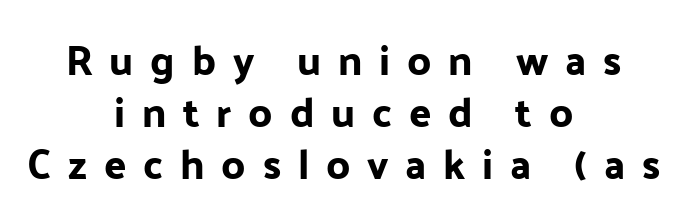
Q: Is the text italic (slanted)? A: No, it is upright.
Q: Is the typeface a serif or a sans-serif typeface? A: Sans-serif.
Q: Is the text underlined? A: No.
Q: How is the paragraph aligned? A: Centered.
Q: Is the spacing between letters normal or unusually wide? A: Unusually wide.
Q: Is the spacing between lines tight, normal or loose? A: Normal.
Q: Width (condensed, normal, or wide)? A: Normal.
Q: Stroke contrast? A: Low.
Q: x-height? A: Medium.
Q: Monospaced? A: No.
